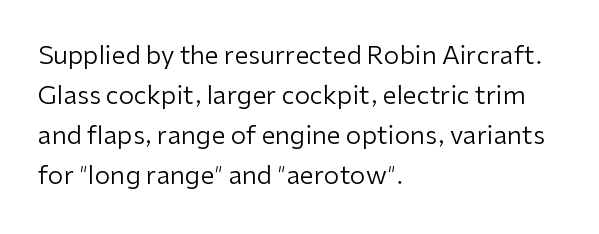
{"italic": "no", "bold": "no", "underline": "no", "align": "left", "line_spacing": "normal", "line_spacing_ratio": 1.6, "letter_spacing": "normal", "letter_spacing_em": 0.0, "glyph_px": 25}
